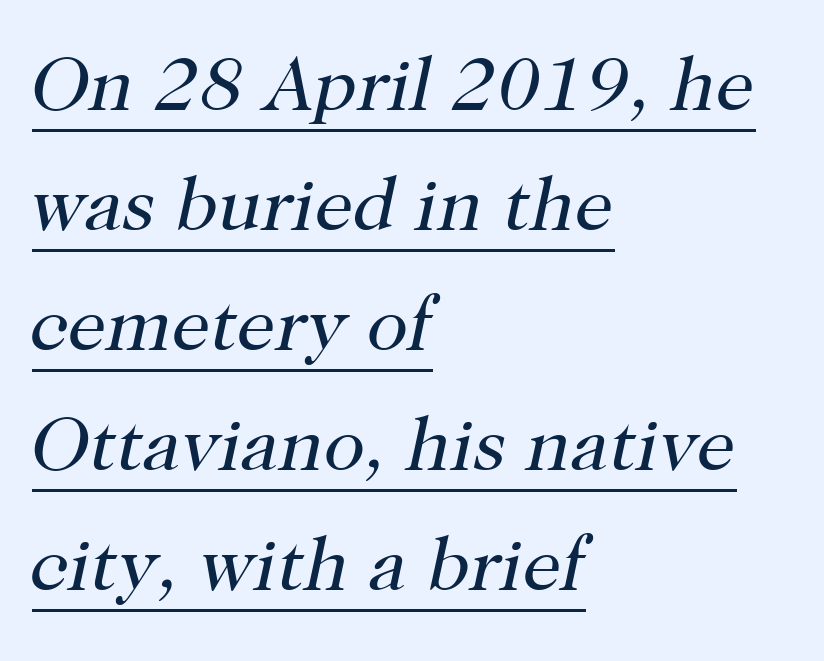
The image shows 76 px regular-weight serif type, italic (leaning right); set left-aligned, normal line spacing (1.58x), normal letter spacing, underlined; high stroke contrast and a medium x-height.
